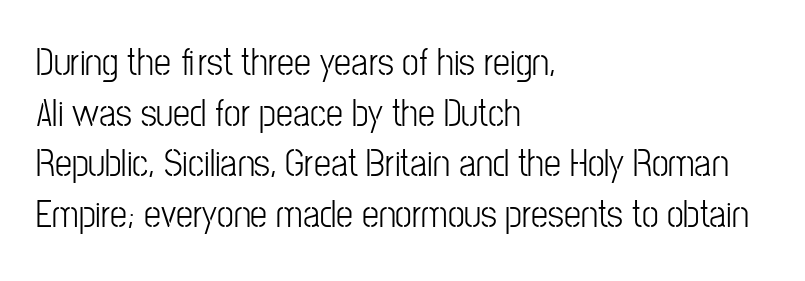
The image shows 38 px light, condensed sans-serif type, upright; set left-aligned, normal line spacing (1.33x), normal letter spacing, not underlined; low stroke contrast and a medium x-height.
